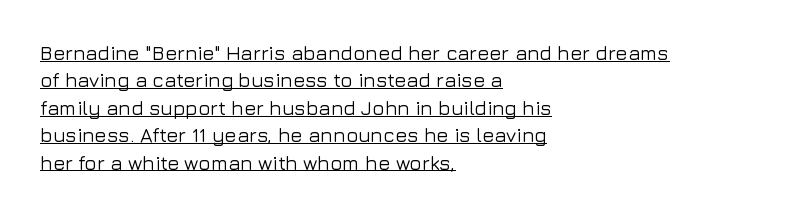
Q: Is the text italic (slanted)? A: No, it is upright.
Q: Is the text underlined? A: Yes.
Q: How is the paragraph aligned? A: Left-aligned.
Q: Is the spacing between letters normal or unusually wide? A: Normal.
Q: Is the spacing between lines tight, normal or loose? A: Normal.
